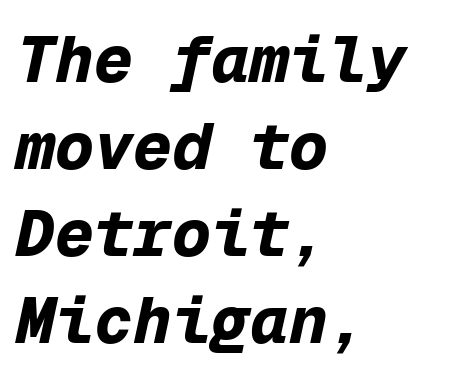
The image shows 65 px bold type, italic (leaning right), monospaced; set left-aligned, normal line spacing (1.34x), normal letter spacing, not underlined; low stroke contrast and a medium x-height.
